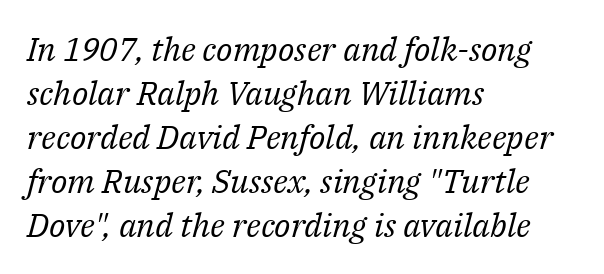
Q: Is the text bold? A: No.
Q: Is the text italic (slanted)? A: Yes, it leans right by about 14 degrees.
Q: Is the typeface a serif or a sans-serif typeface? A: Serif.
Q: Is the text underlined? A: No.
Q: How is the paragraph aligned? A: Left-aligned.
Q: Is the spacing between letters normal or unusually wide? A: Normal.
Q: Is the spacing between lines tight, normal or loose? A: Normal.
Q: Width (condensed, normal, or wide)? A: Normal.
Q: Stroke contrast? A: Medium.
Q: x-height? A: Medium.
Q: Monospaced? A: No.
